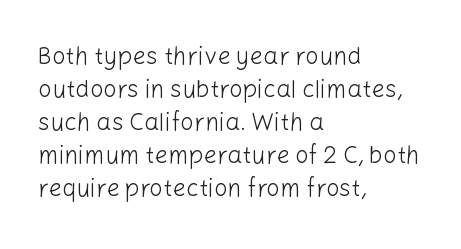
These lines stack with their left ends in a neat column. Letters rest on an invisible, unmarked baseline. The lines sit at an ordinary, default distance from one another. The type sits square on the baseline with zero lean. No letter is thick-stroked: the sample isn't bold. Default kerning and tracking; the words read as compact shapes.
